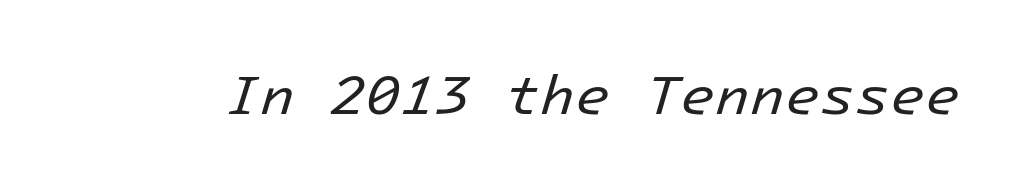
The image shows 57 px regular-weight type, italic (leaning right); set normal letter spacing, not underlined; low stroke contrast and a medium x-height.
